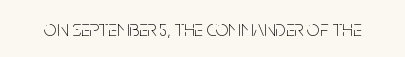
{"italic": "no", "bold": "no", "underline": "no", "letter_spacing": "normal", "letter_spacing_em": 0.0, "glyph_px": 22}
